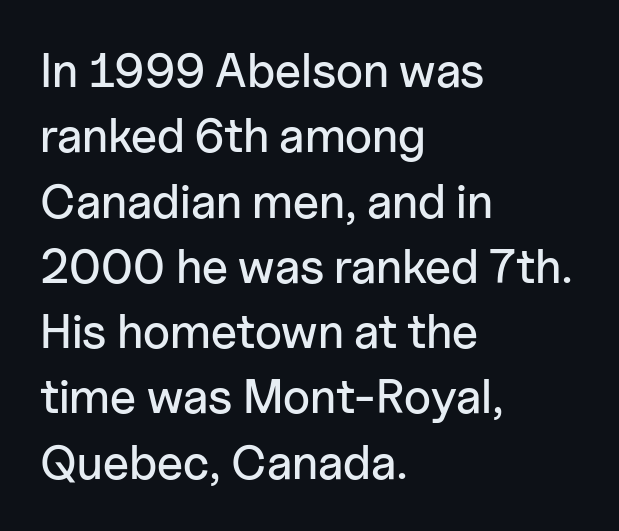
The image shows 48 px sans-serif type, upright; set left-aligned, normal line spacing (1.36x), normal letter spacing, not underlined; low stroke contrast and a medium x-height.
